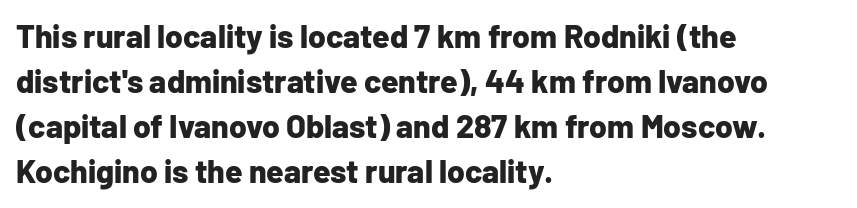
{"serif": "no", "italic": "no", "bold": "yes", "weight": "bold", "width": "normal", "stroke_contrast": "low", "x_height": "medium", "monospaced": "no", "underline": "no", "align": "left", "line_spacing": "normal", "line_spacing_ratio": 1.41, "letter_spacing": "normal", "letter_spacing_em": 0.0, "glyph_px": 32}
